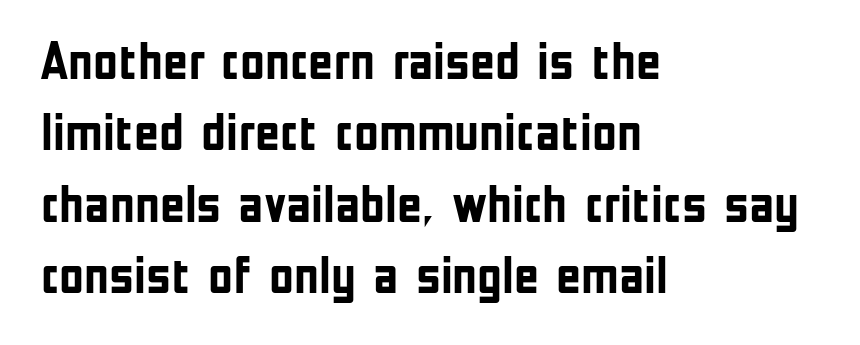
Q: Is the text bold? A: Yes.
Q: Is the text italic (slanted)? A: No, it is upright.
Q: Is the typeface a serif or a sans-serif typeface? A: Sans-serif.
Q: Is the text underlined? A: No.
Q: How is the paragraph aligned? A: Left-aligned.
Q: Is the spacing between letters normal or unusually wide? A: Normal.
Q: Is the spacing between lines tight, normal or loose? A: Normal.
Q: Width (condensed, normal, or wide)? A: Condensed.
Q: Stroke contrast? A: Low.
Q: x-height? A: Medium.
Q: Monospaced? A: No.
